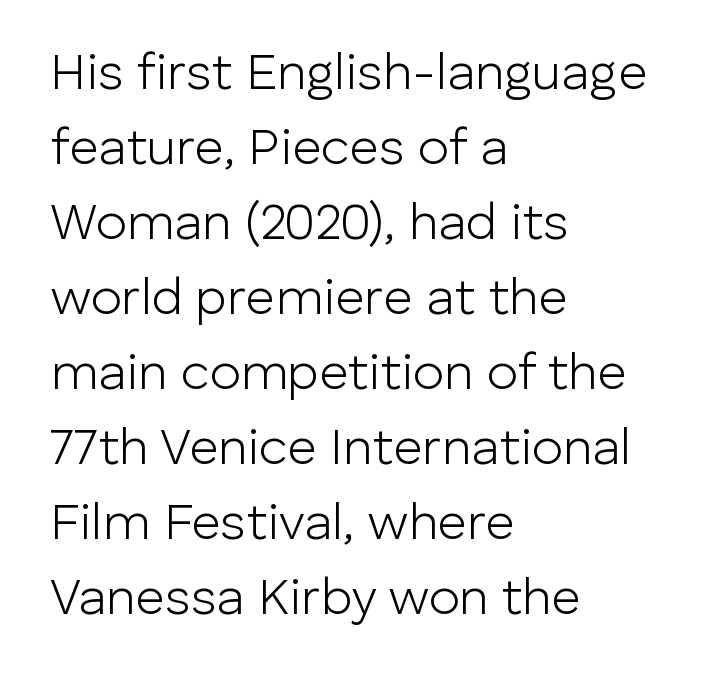
The image shows 51 px light sans-serif type, upright; set left-aligned, normal line spacing (1.47x), normal letter spacing, not underlined; low stroke contrast and a medium x-height.
